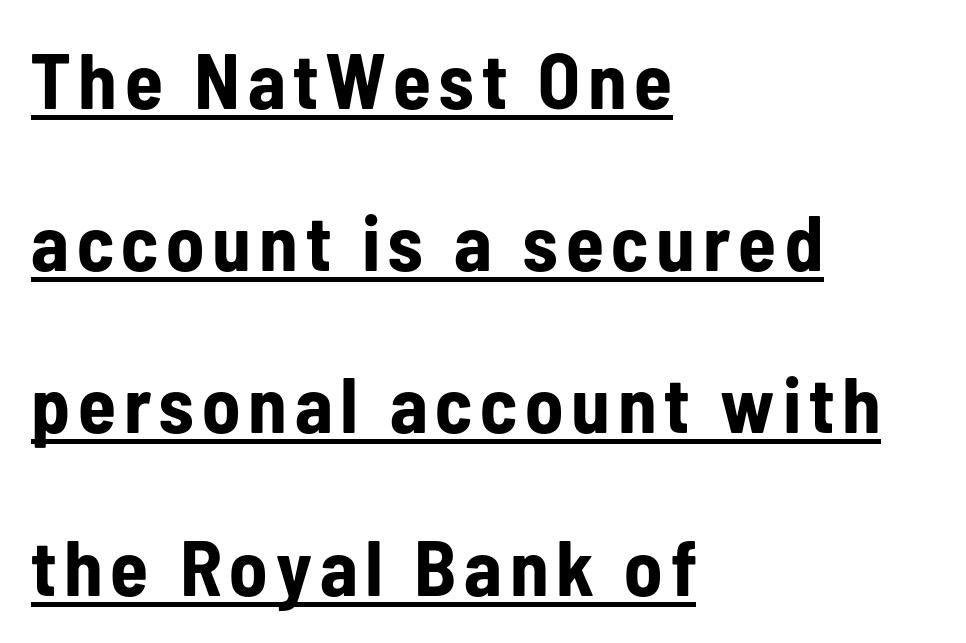
Does the type have serifs? No, each stem ends abruptly. On the weight axis this lands at bold, roughly 700. You can see a thin bar hugging the bottom of the glyphs. Reading down the block, your eye returns to a fixed left position each line. If you drew a line through each stem, it would be perfectly vertical.
